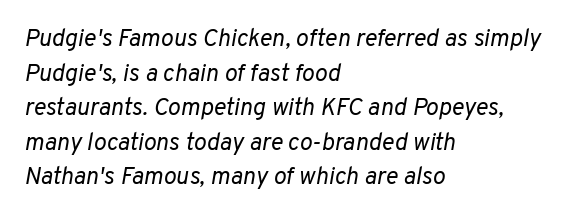
Q: Is the text bold? A: No.
Q: Is the text italic (slanted)? A: Yes, it leans right by about 10 degrees.
Q: Is the text underlined? A: No.
Q: How is the paragraph aligned? A: Left-aligned.
Q: Is the spacing between letters normal or unusually wide? A: Normal.
Q: Is the spacing between lines tight, normal or loose? A: Normal.
